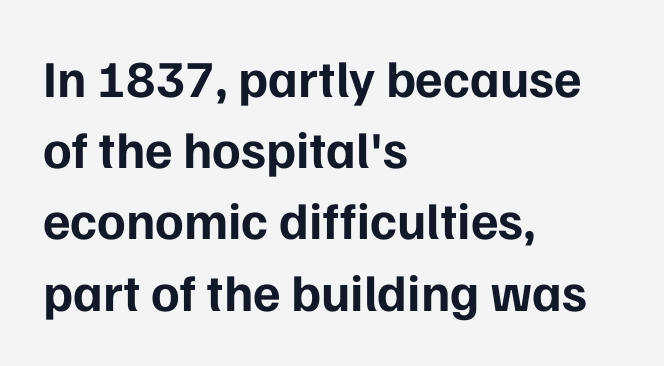
{"serif": "no", "italic": "no", "bold": "yes", "weight": "bold", "width": "normal", "stroke_contrast": "low", "x_height": "medium", "monospaced": "no", "underline": "no", "align": "left", "line_spacing": "normal", "line_spacing_ratio": 1.37, "letter_spacing": "normal", "letter_spacing_em": 0.0, "glyph_px": 52}
